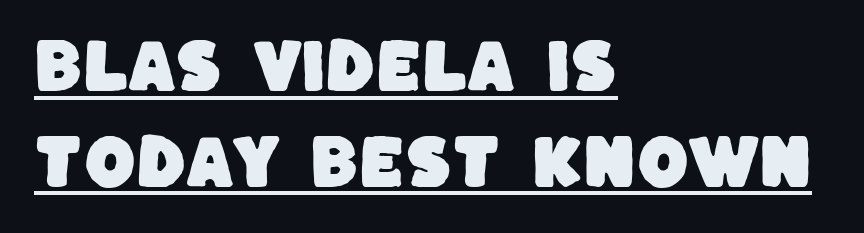
Spacing verdict: proportional, widths tailored to each character. The typeface chosen for these lines omits serifs. Quick note: interline space is typical. The rendered words wear a rule along their underside.
